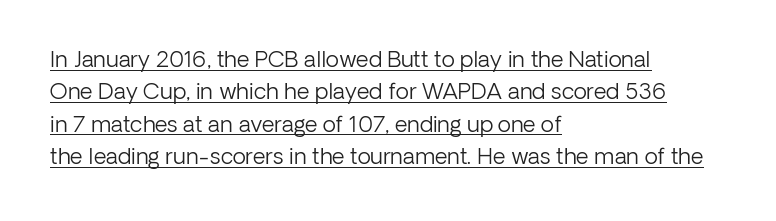
{"italic": "no", "bold": "no", "underline": "yes", "align": "left", "line_spacing": "normal", "line_spacing_ratio": 1.47, "letter_spacing": "normal", "letter_spacing_em": 0.0, "glyph_px": 22}
